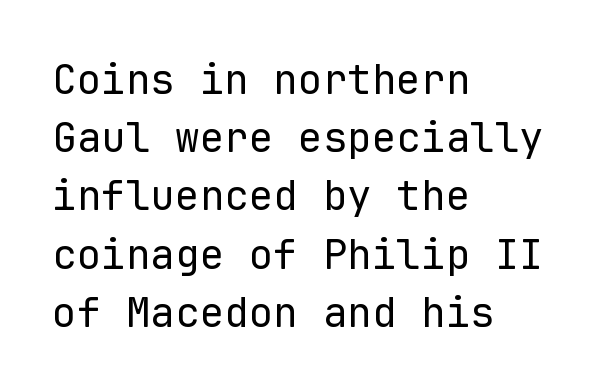
The image shows 41 px regular-weight sans-serif type, upright, monospaced; set left-aligned, normal line spacing (1.42x), normal letter spacing, not underlined; low stroke contrast and a medium x-height.
